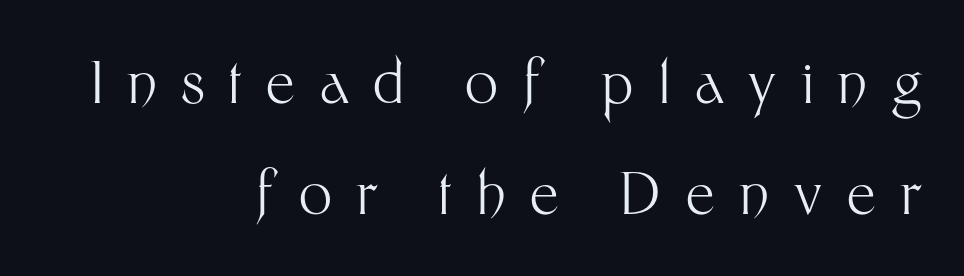
The image shows 58 px light sans-serif type, upright; set right-aligned, loose line spacing (1.91x), unusually wide letter spacing (+0.42 em), not underlined; medium stroke contrast and a medium x-height.
